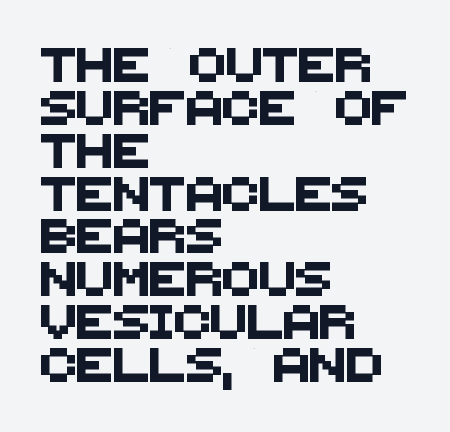
Q: Is the typeface a serif or a sans-serif typeface? A: Sans-serif.
Q: Is the text underlined? A: No.
Q: How is the paragraph aligned? A: Left-aligned.
Q: Is the spacing between letters normal or unusually wide? A: Normal.
Q: Is the spacing between lines tight, normal or loose? A: Normal.
Q: Width (condensed, normal, or wide)? A: Normal.
Q: Stroke contrast? A: Medium.
Q: x-height? A: Large.
Q: Monospaced? A: No.
